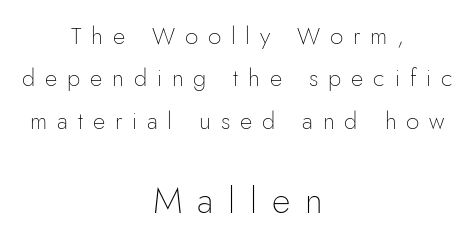
Display-style spreading of the glyphs; the letterfit is very open. This sample has the flowing, uneven cadence of proportional lettering. Ink coverage per letter is moderate at most. Clear beneath every line of the passage.
